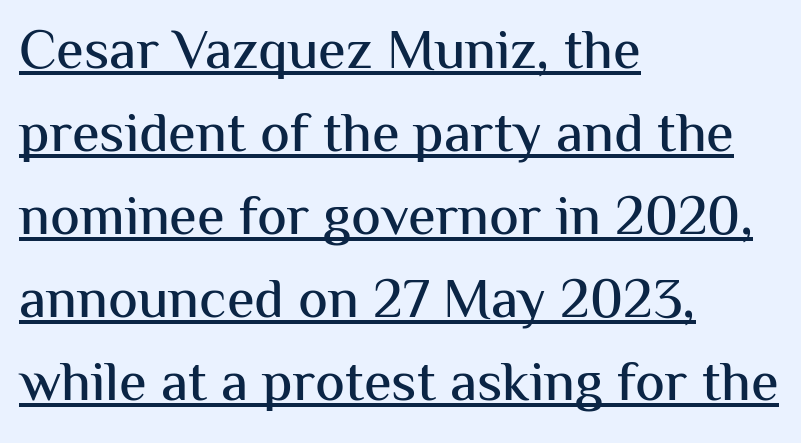
The ragged edge is on the right, which tells us the setting is flush left. The face used here is a sans, in the tradition of grotesques and geometrics. The letters stand straight up with perfectly vertical stems. The words here are underlined. This sample uses plain, unmodified letter spacing. Baseline-to-baseline distance is the conventional proportion of letter height.
